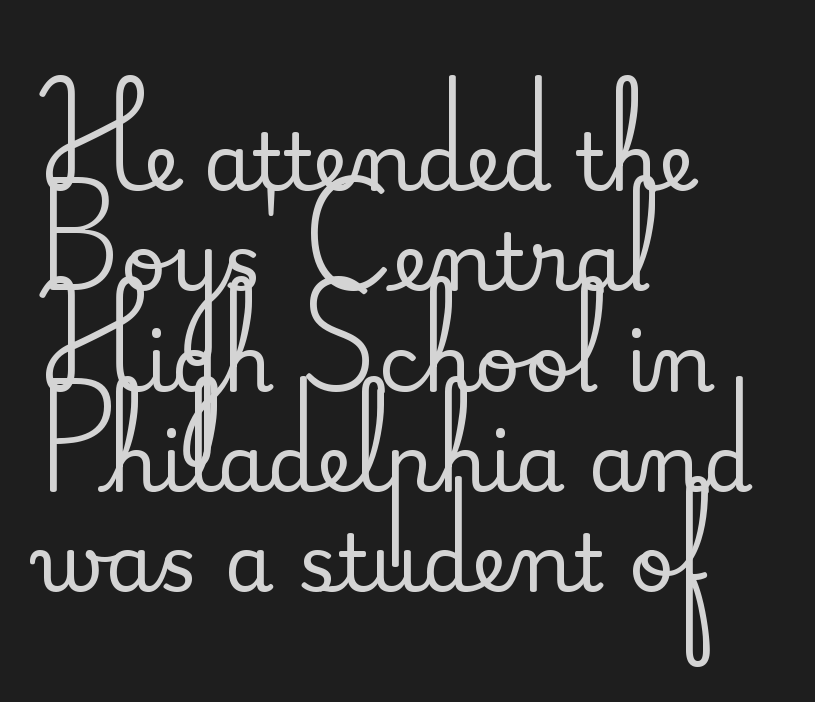
The image shows 79 px serif type, upright; set left-aligned, normal line spacing (1.27x), normal letter spacing, not underlined; medium stroke contrast and a small x-height.
